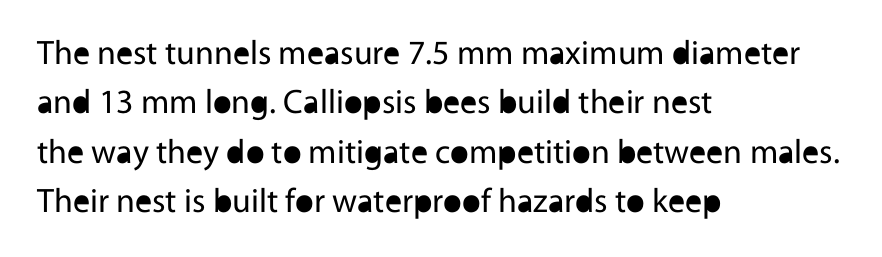
This sample keeps an unexceptional amount of space between lines. Stems and bowls with no extra thickness — not bold. Grotesque or geometric, the face here clearly has no serifs. Observe the ordinary spacing: letters are neighbours, not strangers.
